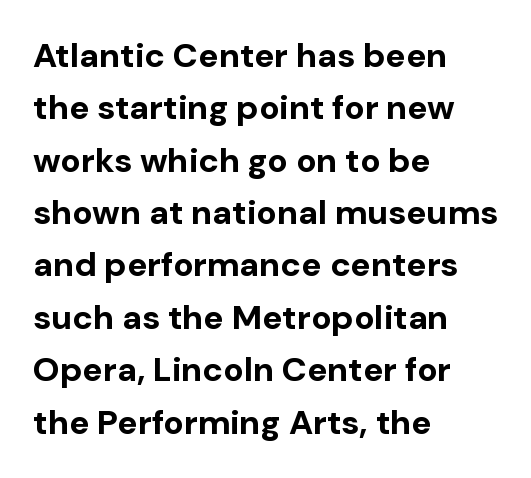
Q: Is the text bold? A: Yes.
Q: Is the text italic (slanted)? A: No, it is upright.
Q: Is the typeface a serif or a sans-serif typeface? A: Sans-serif.
Q: Is the text underlined? A: No.
Q: How is the paragraph aligned? A: Left-aligned.
Q: Is the spacing between letters normal or unusually wide? A: Normal.
Q: Is the spacing between lines tight, normal or loose? A: Normal.
Q: Width (condensed, normal, or wide)? A: Normal.
Q: Stroke contrast? A: Low.
Q: x-height? A: Medium.
Q: Monospaced? A: No.
